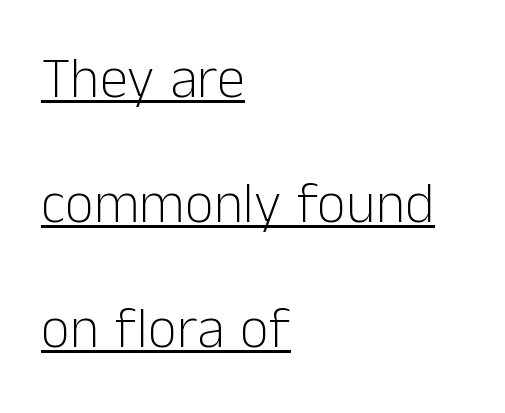
The image shows 57 px light sans-serif type, upright; set left-aligned, loose line spacing (2.19x), normal letter spacing, underlined; low stroke contrast and a medium x-height.
